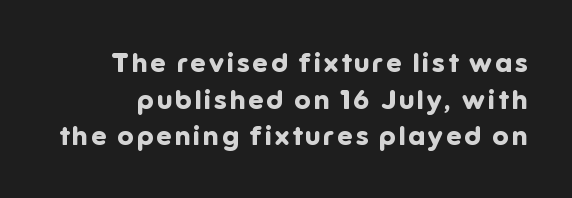
Upright lettering throughout. Leading matches the norm, producing a regular column. Strokes here are thick enough to call this a true bold. Clear beneath every line of the passage.
